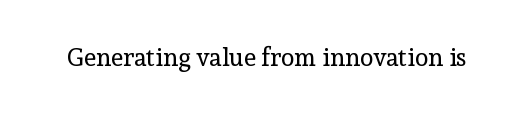
The image shows 25 px text type, upright; set normal letter spacing, not underlined.
